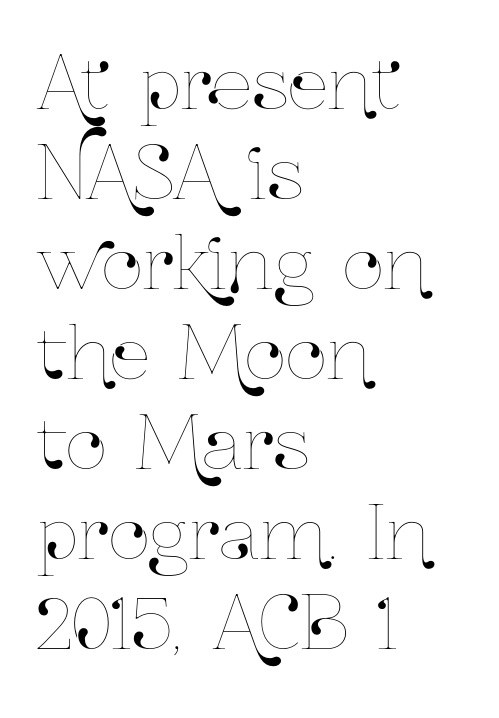
Q: Is the text italic (slanted)? A: No, it is upright.
Q: Is the text underlined? A: No.
Q: How is the paragraph aligned? A: Left-aligned.
Q: Is the spacing between letters normal or unusually wide? A: Normal.
Q: Is the spacing between lines tight, normal or loose? A: Normal.
Q: Width (condensed, normal, or wide)? A: Condensed.
Q: Stroke contrast? A: Low.
Q: x-height? A: Medium.
Q: Monospaced? A: No.
